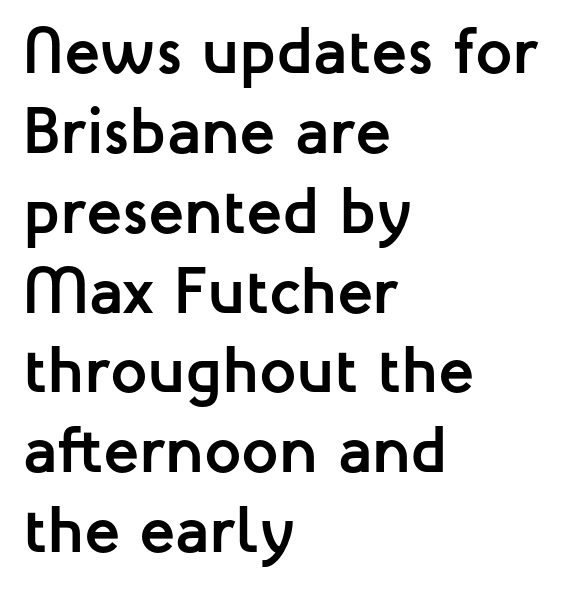
{"serif": "no", "italic": "no", "bold": "yes", "weight": "semibold", "width": "normal", "stroke_contrast": "low", "x_height": "medium", "monospaced": "no", "underline": "no", "align": "left", "line_spacing_ratio": 1.21, "letter_spacing": "normal", "letter_spacing_em": 0.0, "glyph_px": 66}
